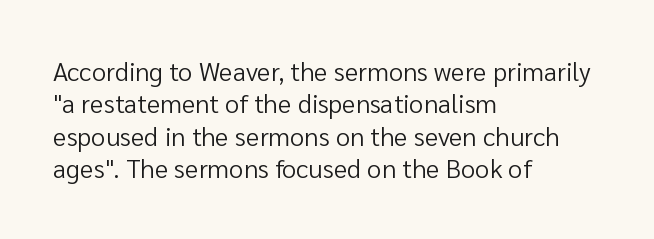
Q: Is the text bold? A: No.
Q: Is the text italic (slanted)? A: No, it is upright.
Q: Is the text underlined? A: No.
Q: How is the paragraph aligned? A: Left-aligned.
Q: Is the spacing between letters normal or unusually wide? A: Normal.
Q: Is the spacing between lines tight, normal or loose? A: Normal.
